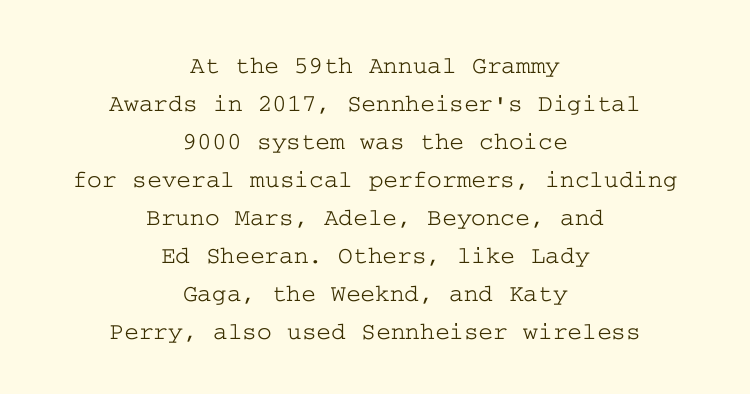
Q: Is the text italic (slanted)? A: No, it is upright.
Q: Is the text underlined? A: No.
Q: How is the paragraph aligned? A: Centered.
Q: Is the spacing between letters normal or unusually wide? A: Normal.
Q: Is the spacing between lines tight, normal or loose? A: Normal.
